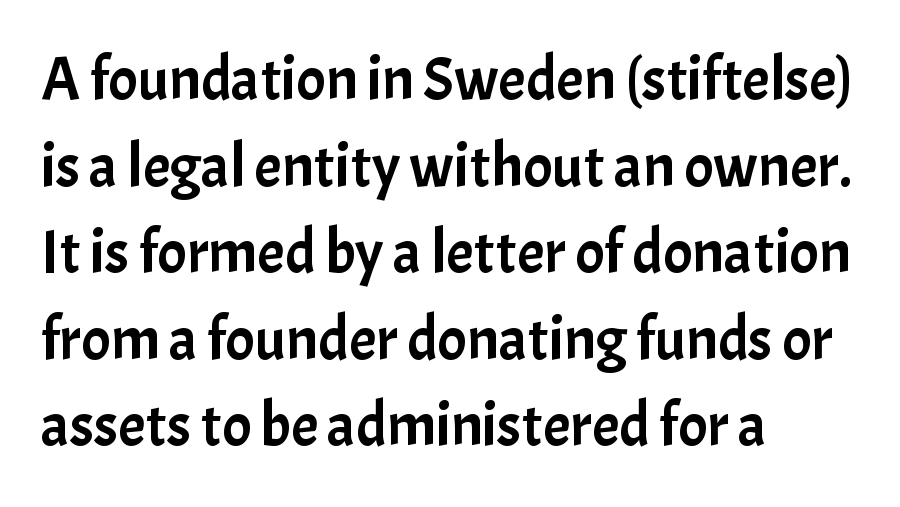
Q: Is the text italic (slanted)? A: No, it is upright.
Q: Is the typeface a serif or a sans-serif typeface? A: Sans-serif.
Q: Is the text underlined? A: No.
Q: How is the paragraph aligned? A: Left-aligned.
Q: Is the spacing between letters normal or unusually wide? A: Normal.
Q: Is the spacing between lines tight, normal or loose? A: Normal.
Q: Width (condensed, normal, or wide)? A: Normal.
Q: Stroke contrast? A: Low.
Q: x-height? A: Medium.
Q: Monospaced? A: No.
